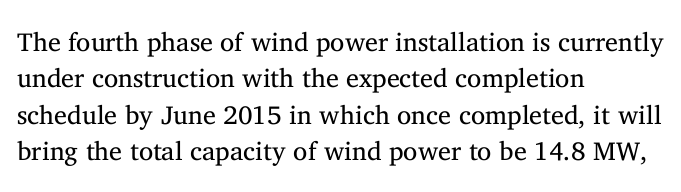
Q: Is the text bold? A: No.
Q: Is the text italic (slanted)? A: No, it is upright.
Q: Is the text underlined? A: No.
Q: How is the paragraph aligned? A: Left-aligned.
Q: Is the spacing between letters normal or unusually wide? A: Normal.
Q: Is the spacing between lines tight, normal or loose? A: Normal.
